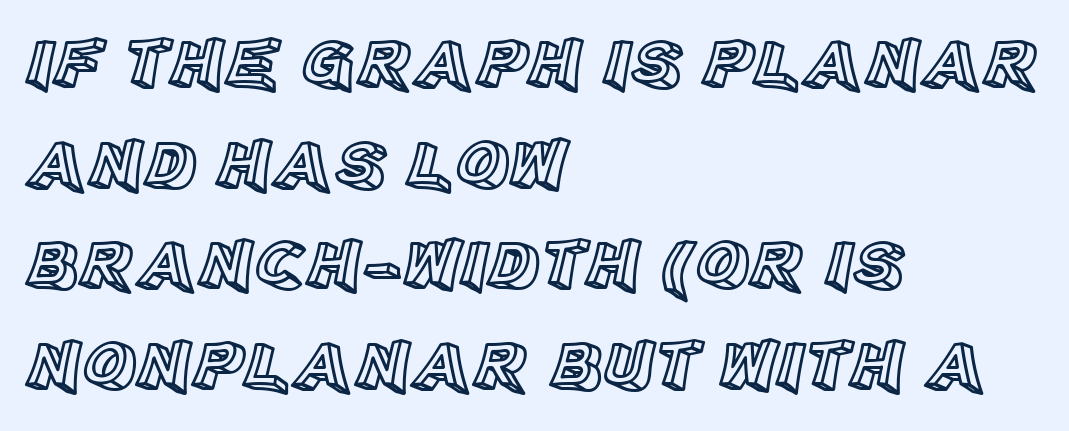
{"width": "normal", "x_height": "large", "monospaced": "no", "underline": "no", "align": "left", "line_spacing": "normal", "line_spacing_ratio": 1.38, "letter_spacing": "normal", "letter_spacing_em": 0.0, "glyph_px": 73}
